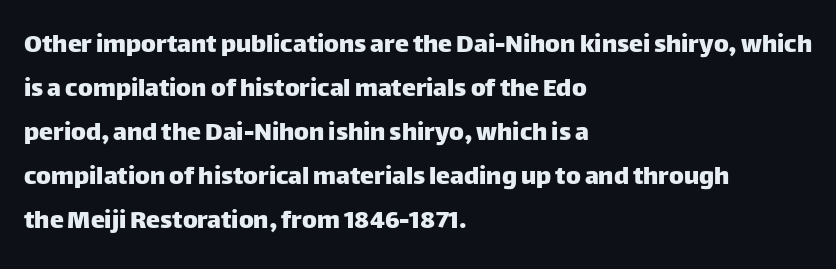
Q: Is the text italic (slanted)? A: No, it is upright.
Q: Is the typeface a serif or a sans-serif typeface? A: Sans-serif.
Q: Is the text underlined? A: No.
Q: How is the paragraph aligned? A: Left-aligned.
Q: Is the spacing between letters normal or unusually wide? A: Normal.
Q: Is the spacing between lines tight, normal or loose? A: Normal.
Q: Width (condensed, normal, or wide)? A: Normal.
Q: Stroke contrast? A: Low.
Q: x-height? A: Large.
Q: Monospaced? A: No.
